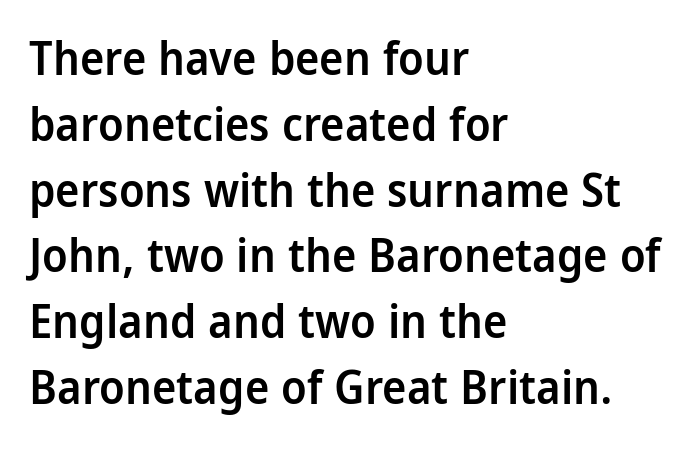
{"serif": "no", "italic": "no", "bold": "semi", "weight": "semibold", "width": "condensed", "stroke_contrast": "low", "x_height": "large", "monospaced": "no", "underline": "no", "align": "left", "line_spacing": "normal", "line_spacing_ratio": 1.43, "letter_spacing": "normal", "letter_spacing_em": 0.0, "glyph_px": 46}
